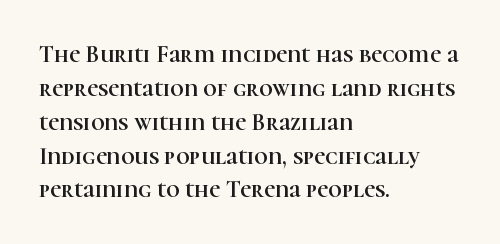
Here the glyphs are tracked normally, forming tight word shapes. A typesetter would call this leading conventional body-copy spacing. Descenders hang freely into open space. Typeset ragged right — the left edge is the straight one. Posture: upright roman.
